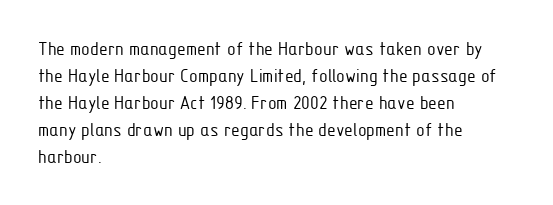
Q: Is the text bold? A: No.
Q: Is the text italic (slanted)? A: No, it is upright.
Q: Is the text underlined? A: No.
Q: How is the paragraph aligned? A: Left-aligned.
Q: Is the spacing between letters normal or unusually wide? A: Normal.
Q: Is the spacing between lines tight, normal or loose? A: Normal.
